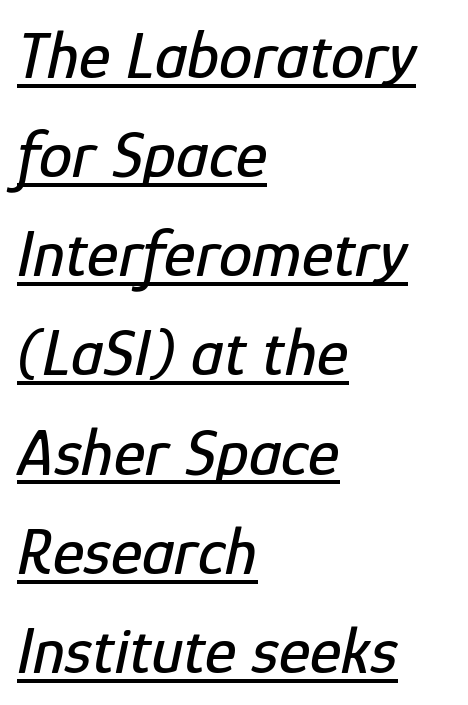
The image shows 67 px condensed type, italic (leaning right); set left-aligned, normal line spacing (1.48x), normal letter spacing, underlined; low stroke contrast and a medium x-height.
